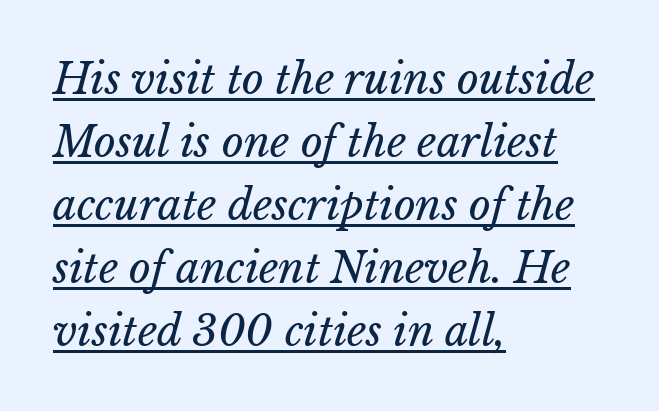
Students, observe the line beneath the letters — that is underlining. Honestly, the row spacing looks completely unremarkable. Is the type heavy? It reads as light-to-regular instead. The lines are quadded left. These lines keep a tight, regular rhythm from letter to letter. A typesetter would call this proportional, since set widths differ per character.
